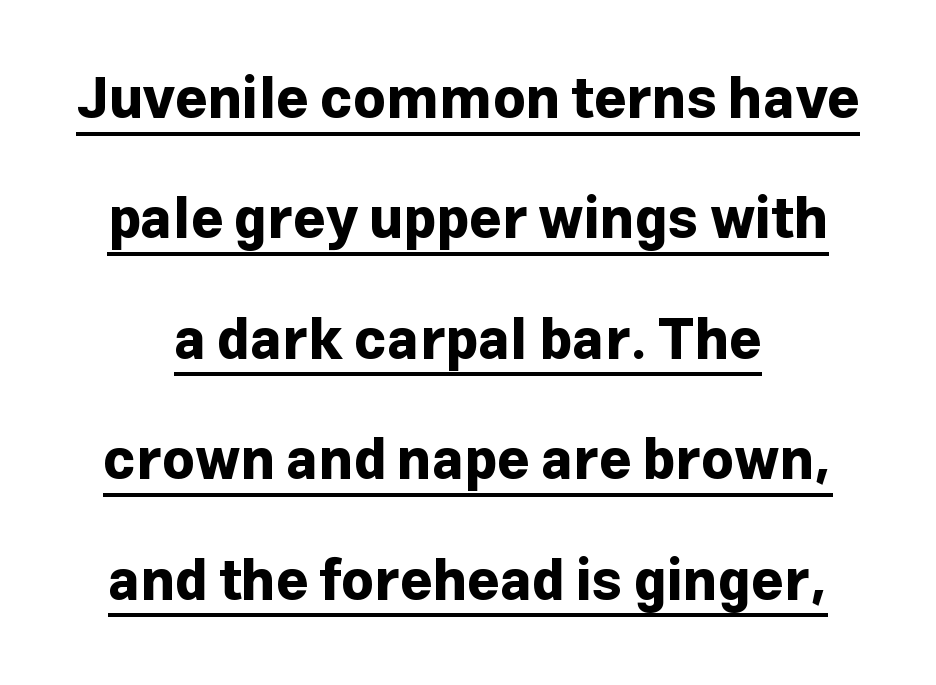
There is no visible air inserted between adjacent glyphs. The words here are underlined. Students, this is bold: see how much ink each stroke carries. The designer dialed line spacing up above the default. Italic: no, the glyphs are upright roman.
